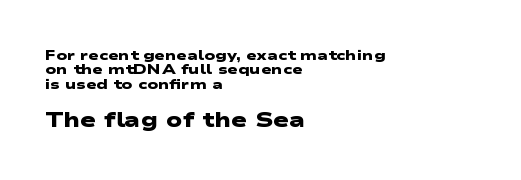
Q: Is the text bold? A: Yes.
Q: Is the text underlined? A: No.
Q: How is the paragraph aligned? A: Left-aligned.
Q: Is the spacing between letters normal or unusually wide? A: Normal.
Q: Is the spacing between lines tight, normal or loose? A: Tight.
Q: Which block of text is set in a larger size, the first (top) or the second (bottom)? A: The second (bottom) one.
